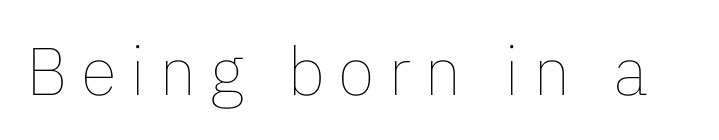
These lines are rendered in a variable-pitch font. Descender tails drop into unmarked territory. The lettering holds an erect, upright posture throughout. Compared with typical body copy, the letter spacing here is much looser. Weight: not bold — regular or lighter.
